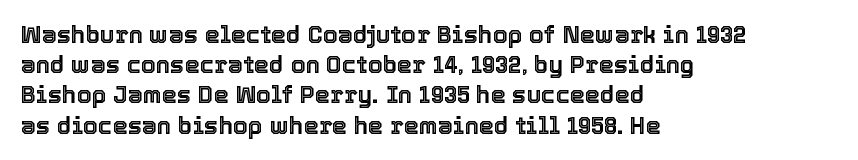
{"italic": "no", "underline": "no", "align": "left", "line_spacing": "normal", "line_spacing_ratio": 1.26, "letter_spacing": "normal", "letter_spacing_em": 0.0, "glyph_px": 24}
